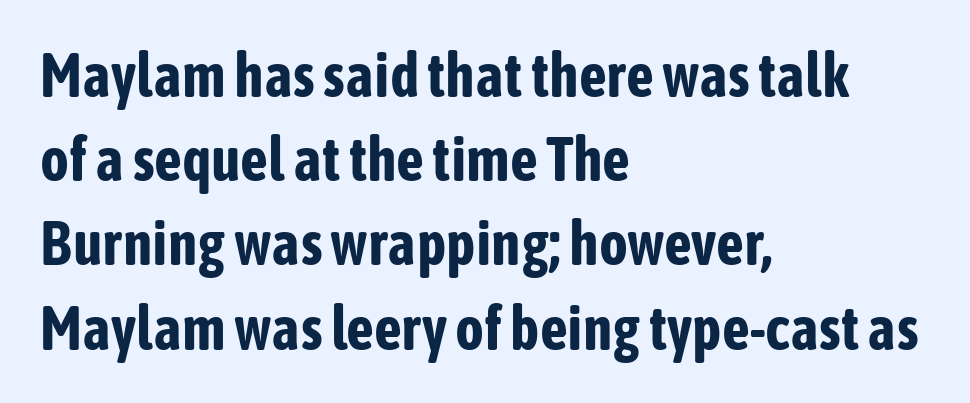
The setting favours the left margin, as ordinary paragraphs usually do. The lines sit at an ordinary, default distance from one another. What kind of face is this? One without serifs — a sans. Characters remain perfectly vertical along every line. Typesetter's note: full bold, strokes at maximum text heaviness.
